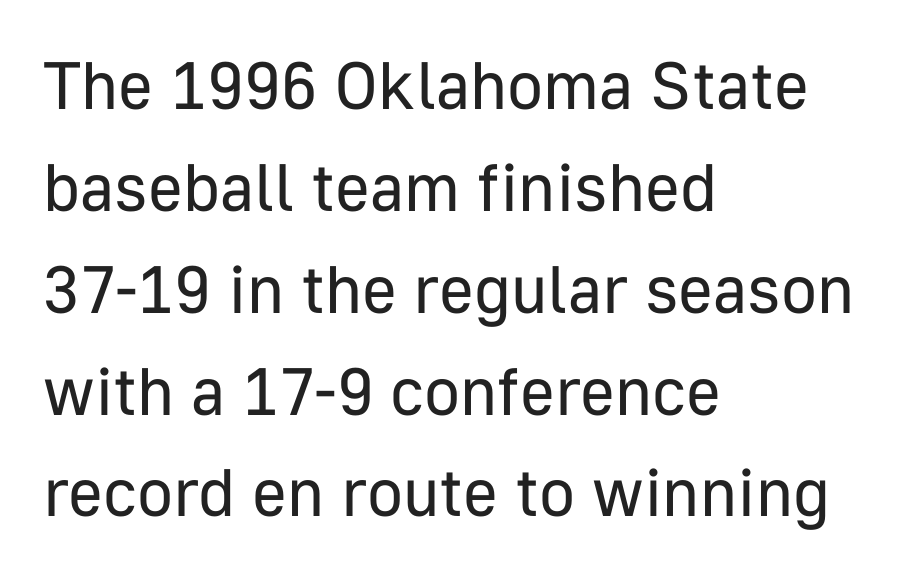
Is the stroke heavy? The answer is a plain regular-or-lighter. Bare-footed words on every line. Font category for this specimen: sans-serif. Left-aligned paragraph, ragged on the right. Spacing verdict: proportional, widths tailored to each character. Tracking value appears to be zero — textbook default spacing.
